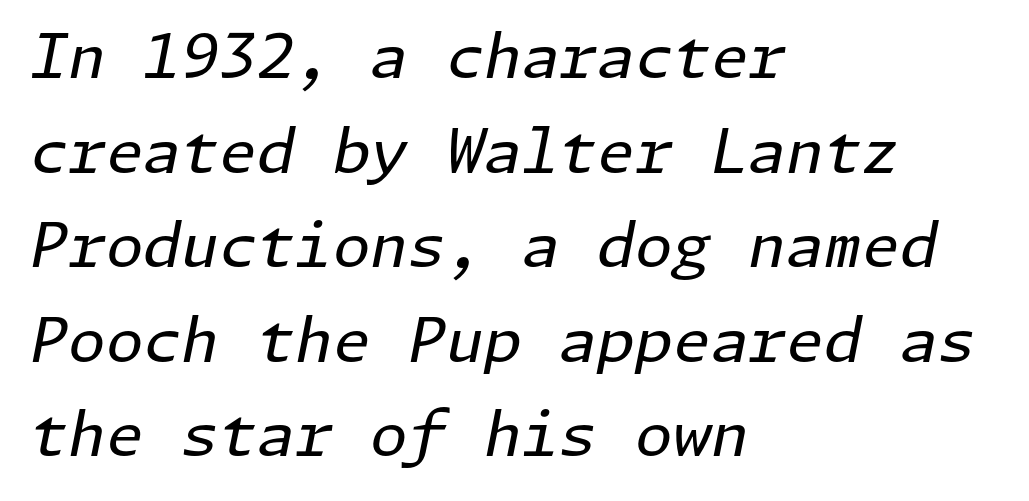
{"italic": "yes", "lean": "right", "slant_degrees": 11, "bold": "no", "weight": "regular", "width": "normal", "stroke_contrast": "low", "x_height": "medium", "underline": "no", "align": "left", "line_spacing": "normal", "line_spacing_ratio": 1.55, "letter_spacing": "normal", "letter_spacing_em": 0.0, "glyph_px": 61}
